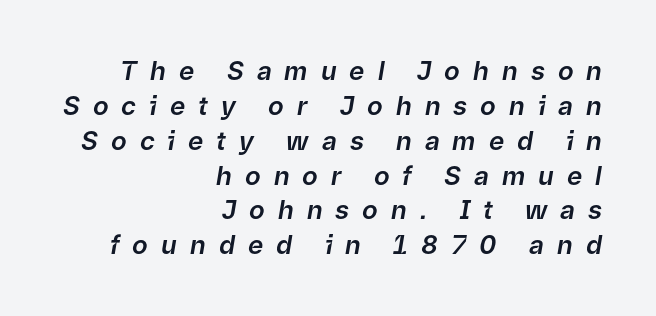
Q: Is the text italic (slanted)? A: Yes, it leans right by about 9 degrees.
Q: Is the text underlined? A: No.
Q: How is the paragraph aligned? A: Right-aligned.
Q: Is the spacing between letters normal or unusually wide? A: Unusually wide.
Q: Is the spacing between lines tight, normal or loose? A: Normal.
